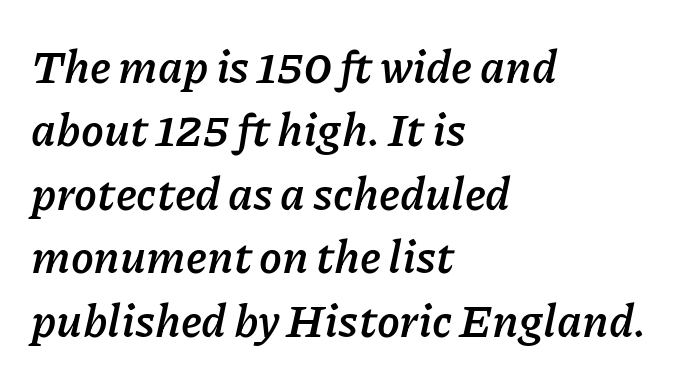
Q: Is the text bold? A: Yes.
Q: Is the text italic (slanted)? A: Yes, it leans right by about 11 degrees.
Q: Is the text underlined? A: No.
Q: How is the paragraph aligned? A: Left-aligned.
Q: Is the spacing between letters normal or unusually wide? A: Normal.
Q: Is the spacing between lines tight, normal or loose? A: Normal.
Q: Width (condensed, normal, or wide)? A: Normal.
Q: Stroke contrast? A: Low.
Q: x-height? A: Medium.
Q: Monospaced? A: No.
